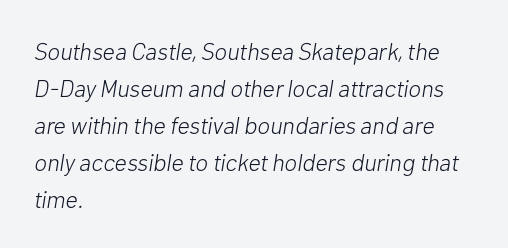
The image shows 24 px text type, italic (leaning right); set left-aligned, normal line spacing (1.54x), normal letter spacing, not underlined.
